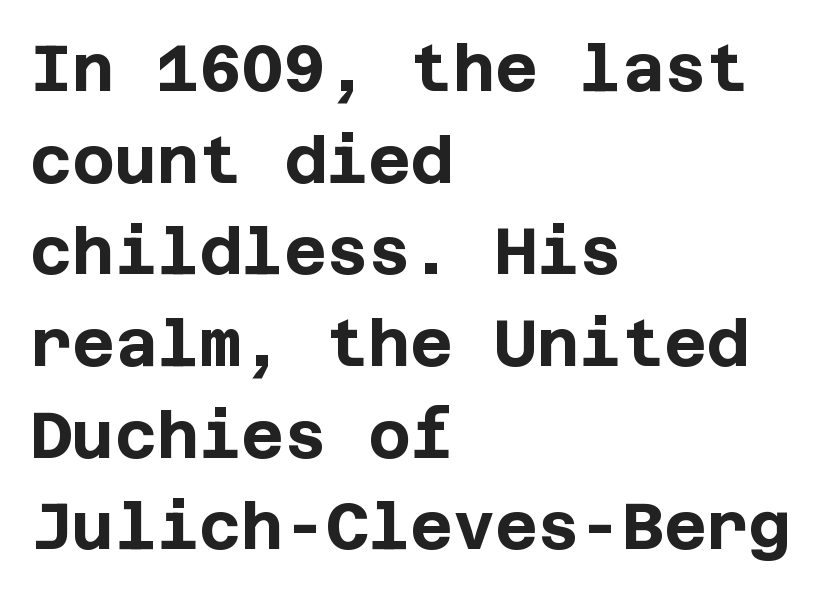
Vertical strokes here are truly vertical. Is this a sans? Yes — the strokes have no serifs. Students, observe: this is what conventionally led text looks like. The letterforms sit shoulder to shoulder at normal distance. The gap between lines stays unmarked. On the weight axis this lands at bold, roughly 700.
